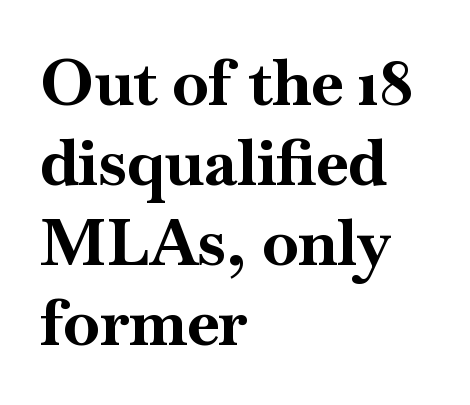
{"serif": "yes", "italic": "no", "bold": "yes", "weight": "bold", "width": "normal", "stroke_contrast": "high", "x_height": "small", "monospaced": "no", "underline": "no", "align": "left", "line_spacing_ratio": 1.23, "letter_spacing": "normal", "letter_spacing_em": 0.0, "glyph_px": 65}
